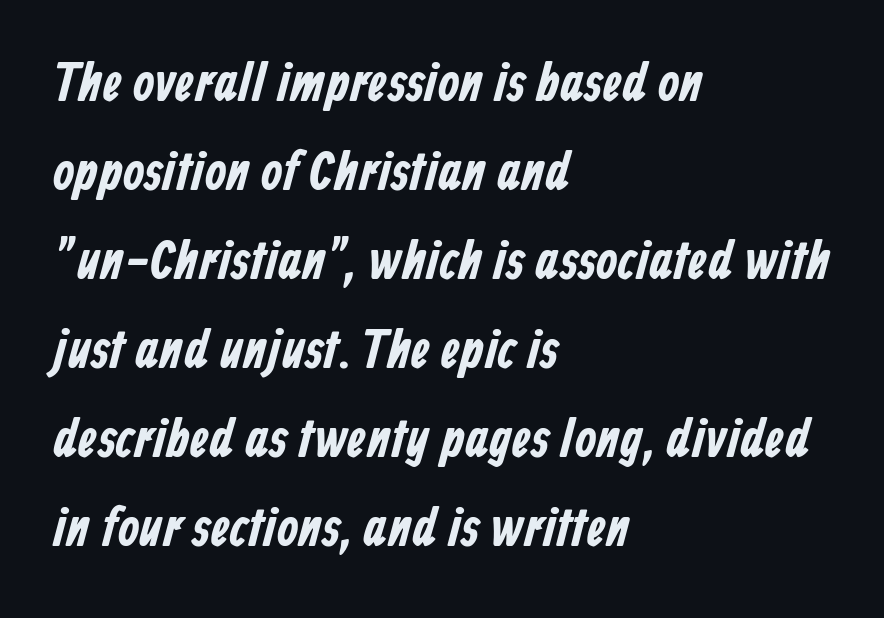
The image shows 55 px condensed sans-serif type; set left-aligned, normal line spacing (1.62x), normal letter spacing, not underlined; low stroke contrast and a medium x-height.
